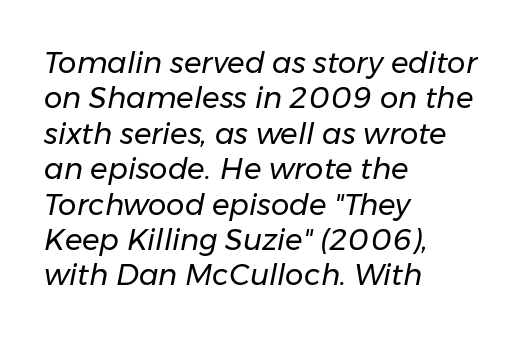
The image shows 29 px regular-weight type, italic (leaning right); set left-aligned, line spacing 1.22x, normal letter spacing, not underlined; low stroke contrast and a medium x-height.
